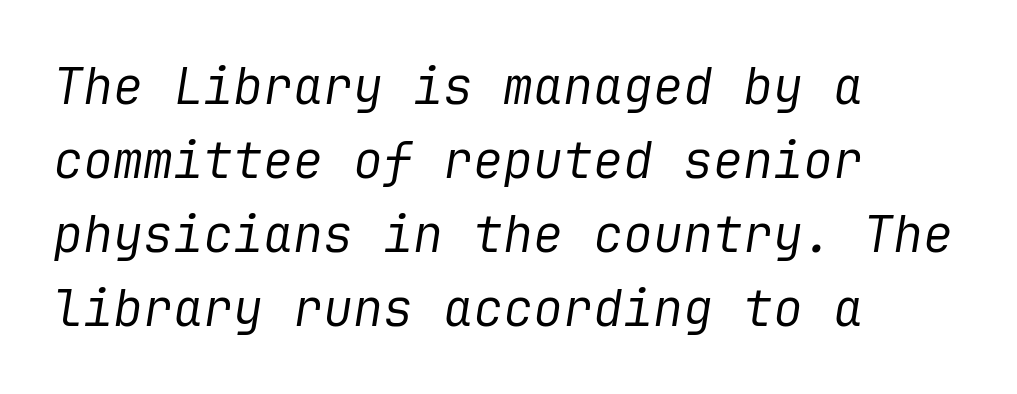
{"italic": "yes", "lean": "right", "slant_degrees": 9, "bold": "no", "weight": "regular", "width": "normal", "stroke_contrast": "low", "x_height": "medium", "underline": "no", "align": "left", "line_spacing": "normal", "line_spacing_ratio": 1.48, "letter_spacing": "normal", "letter_spacing_em": 0.0, "glyph_px": 50}
